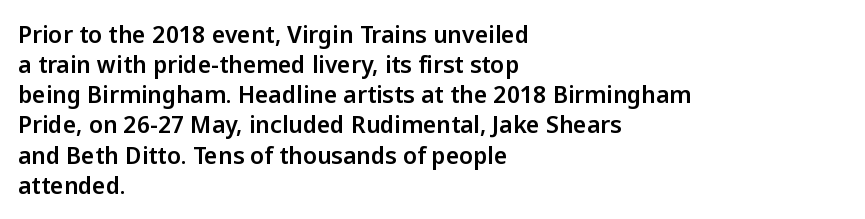
The ragged edge is on the right, which tells us the setting is flush left. What's the leading like? Ordinary, nothing unusual. Posture: straight, roman, zero tilt. The face used here is rendered with its standard letterfit. Letters rest on an invisible, unmarked baseline.
